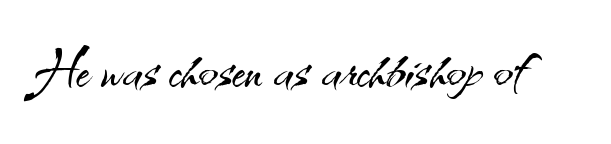
{"serif": "no", "bold": "no", "weight": "light", "width": "normal", "stroke_contrast": "medium", "x_height": "small", "monospaced": "no", "underline": "no", "letter_spacing": "normal", "letter_spacing_em": 0.0, "glyph_px": 72}
